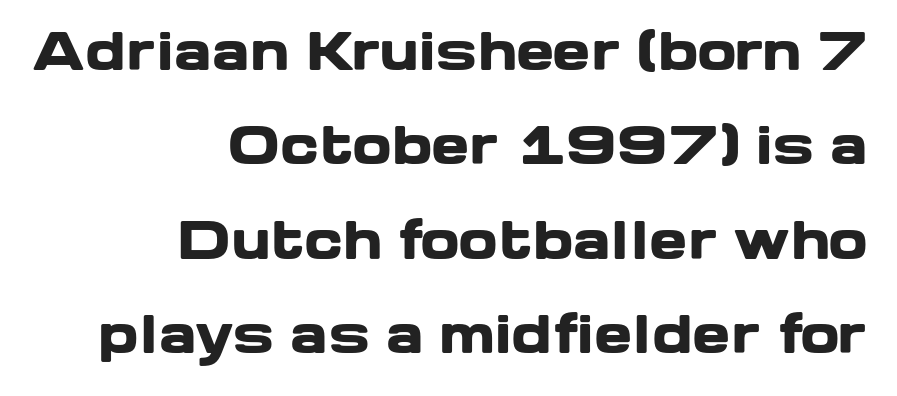
The image shows 51 px heavy, wide sans-serif type, upright; set right-aligned, line spacing 1.85x, normal letter spacing, not underlined; low stroke contrast and a medium x-height.
